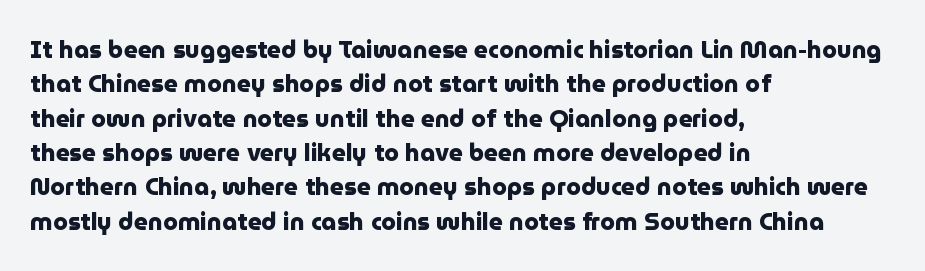
{"italic": "no", "bold": "yes", "underline": "no", "align": "left", "line_spacing": "normal", "line_spacing_ratio": 1.43, "letter_spacing": "normal", "letter_spacing_em": 0.0, "glyph_px": 24}
